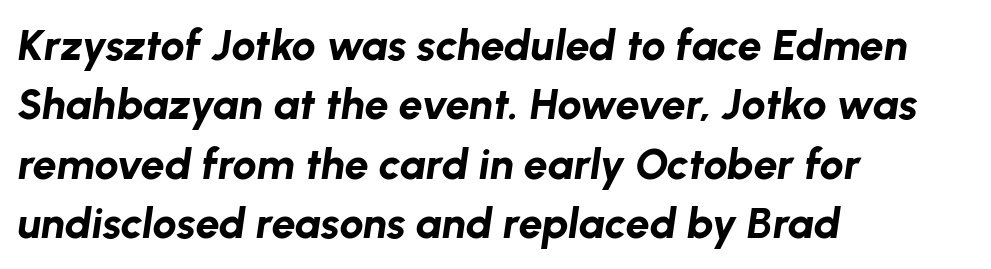
Students, note that the glyphs here touch the page at normal intervals. Spacing verdict: proportional, widths tailored to each character. The face used here has the dense, thick strokes of a bold. Words float on clear page, feet unadorned. Layout note: lines flush left.
